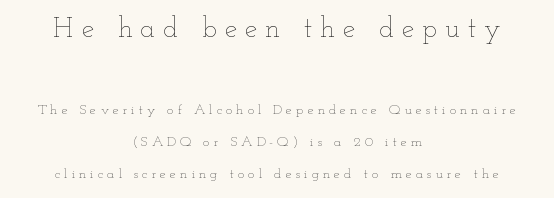
Q: Is the text bold? A: No.
Q: Is the text italic (slanted)? A: No, it is upright.
Q: Is the text underlined? A: No.
Q: How is the paragraph aligned? A: Centered.
Q: Is the spacing between letters normal or unusually wide? A: Unusually wide.
Q: Is the spacing between lines tight, normal or loose? A: Loose.
Q: Which block of text is set in a larger size, the first (top) or the second (bottom)? A: The first (top) one.
Q: Width (condensed, normal, or wide)? A: Wide.
Q: Stroke contrast? A: Low.
Q: x-height? A: Small.
Q: Monospaced? A: No.
